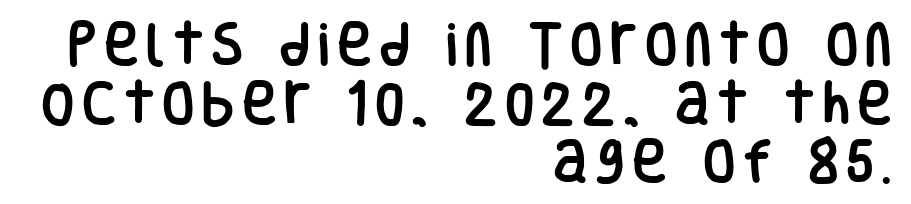
Q: Is the text italic (slanted)? A: No, it is upright.
Q: Is the typeface a serif or a sans-serif typeface? A: Sans-serif.
Q: Is the text underlined? A: No.
Q: How is the paragraph aligned? A: Right-aligned.
Q: Is the spacing between lines tight, normal or loose? A: Normal.
Q: Width (condensed, normal, or wide)? A: Condensed.
Q: Stroke contrast? A: Low.
Q: x-height? A: Large.
Q: Monospaced? A: No.
